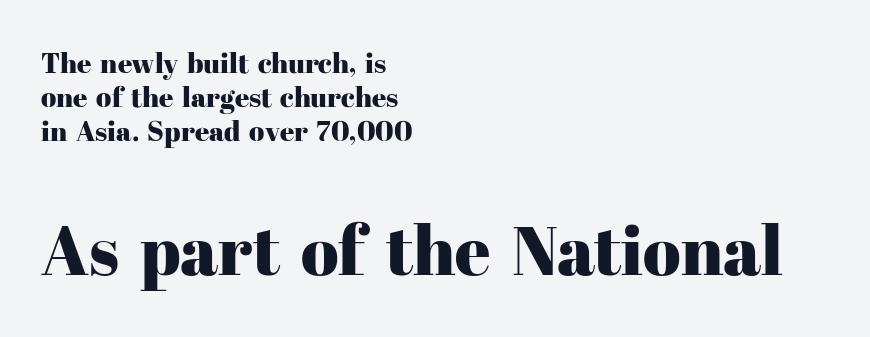
{"serif": "yes", "italic": "no", "width": "normal", "stroke_contrast": "high", "x_height": "medium", "monospaced": "no", "underline": "no", "align": "left", "line_spacing_ratio": 1.21, "letter_spacing": "normal", "letter_spacing_em": 0.0, "larger_block": "second", "size_ratio": 2.46, "glyph_px": 69}
